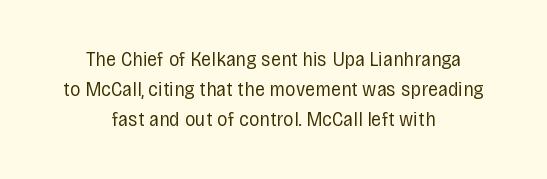
Q: Is the text bold? A: No.
Q: Is the text italic (slanted)? A: No, it is upright.
Q: Is the text underlined? A: No.
Q: How is the paragraph aligned? A: Centered.
Q: Is the spacing between letters normal or unusually wide? A: Normal.
Q: Is the spacing between lines tight, normal or loose? A: Normal.
